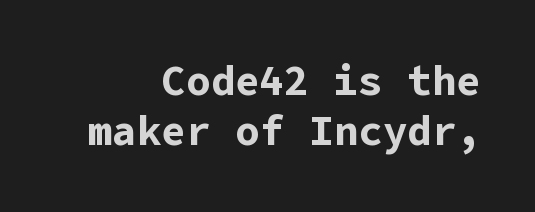
Check under the words: just untouched page. If you drew a line through each stem, it would be perfectly vertical. The gaps between neighbouring characters are ordinary and unremarkable. Does the copy run flush right? Yes — the right margin is perfectly even. This sample uses a sans-serif face.
